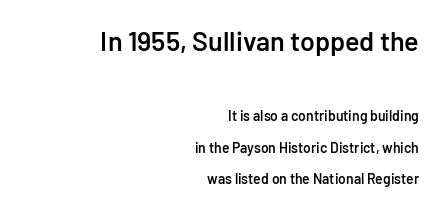
Q: Is the text bold? A: Semi-bold.
Q: Is the text italic (slanted)? A: No, it is upright.
Q: Is the text underlined? A: No.
Q: How is the paragraph aligned? A: Right-aligned.
Q: Is the spacing between letters normal or unusually wide? A: Normal.
Q: Is the spacing between lines tight, normal or loose? A: Loose.
Q: Which block of text is set in a larger size, the first (top) or the second (bottom)? A: The first (top) one.
